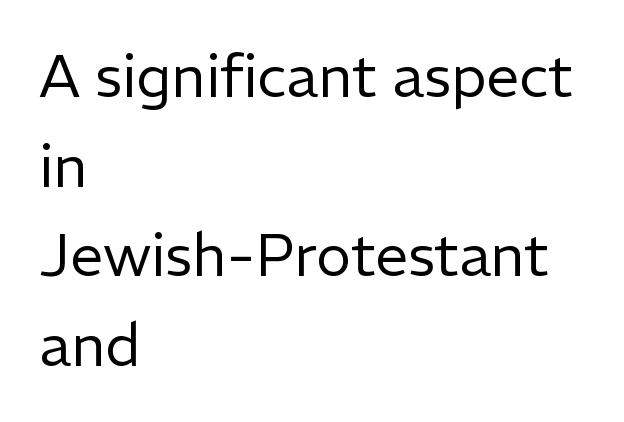
The image shows 59 px regular-weight sans-serif type, upright; set left-aligned, normal line spacing (1.52x), normal letter spacing, not underlined; low stroke contrast and a medium x-height.
